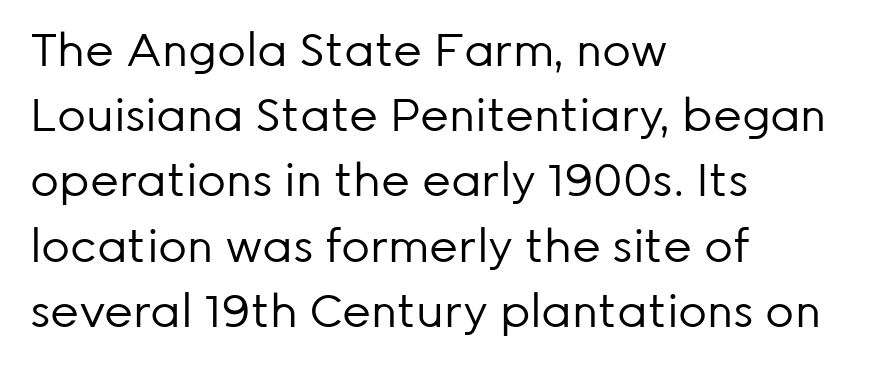
{"serif": "no", "italic": "no", "bold": "no", "weight": "regular", "width": "normal", "stroke_contrast": "low", "x_height": "medium", "monospaced": "no", "underline": "no", "align": "left", "line_spacing": "normal", "line_spacing_ratio": 1.45, "letter_spacing": "normal", "letter_spacing_em": 0.0, "glyph_px": 45}
